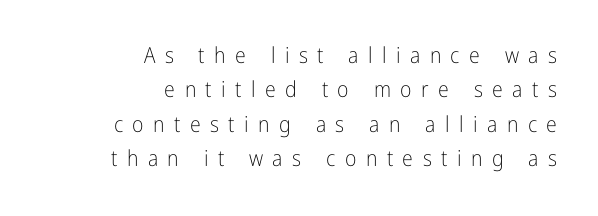
{"italic": "no", "bold": "no", "underline": "no", "align": "right", "line_spacing": "normal", "line_spacing_ratio": 1.56, "letter_spacing": "wide", "letter_spacing_em": 0.43, "glyph_px": 22}
